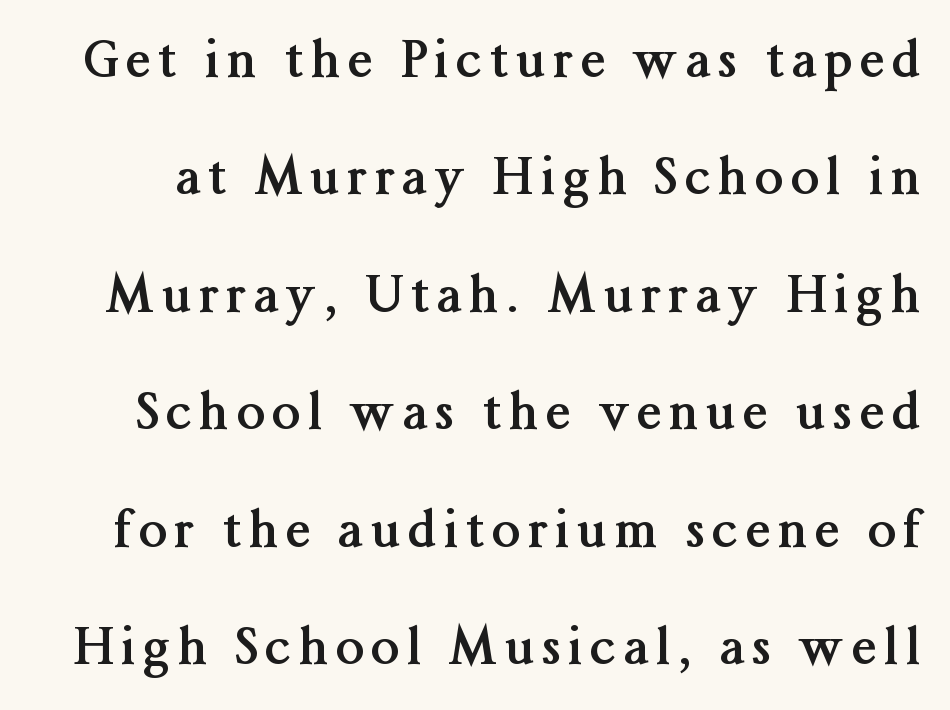
{"serif": "yes", "italic": "no", "bold": "yes", "weight": "semibold", "width": "normal", "stroke_contrast": "medium", "x_height": "medium", "monospaced": "no", "underline": "no", "line_spacing": "loose", "line_spacing_ratio": 2.35, "glyph_px": 50}
